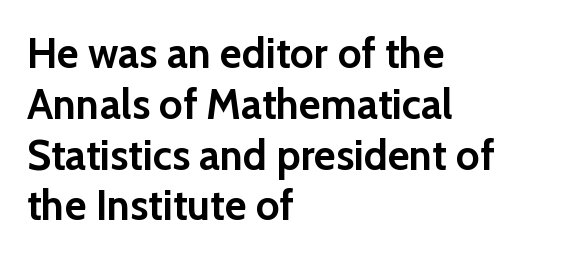
The image shows 42 px semibold sans-serif type, upright; set left-aligned, line spacing 1.21x, normal letter spacing, not underlined; low stroke contrast and a medium x-height.
